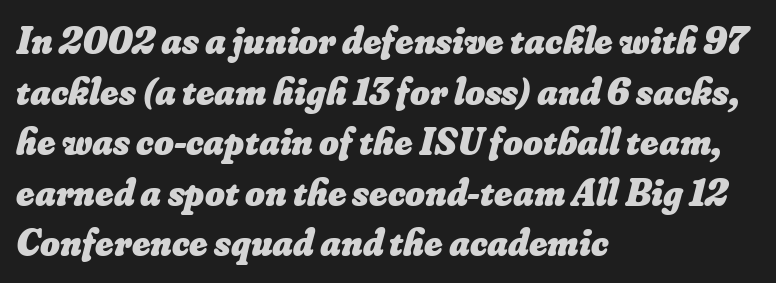
Q: Is the text bold? A: Yes.
Q: Is the text underlined? A: No.
Q: How is the paragraph aligned? A: Left-aligned.
Q: Is the spacing between letters normal or unusually wide? A: Normal.
Q: Is the spacing between lines tight, normal or loose? A: Normal.
Q: Width (condensed, normal, or wide)? A: Normal.
Q: Stroke contrast? A: Low.
Q: x-height? A: Small.
Q: Monospaced? A: No.
